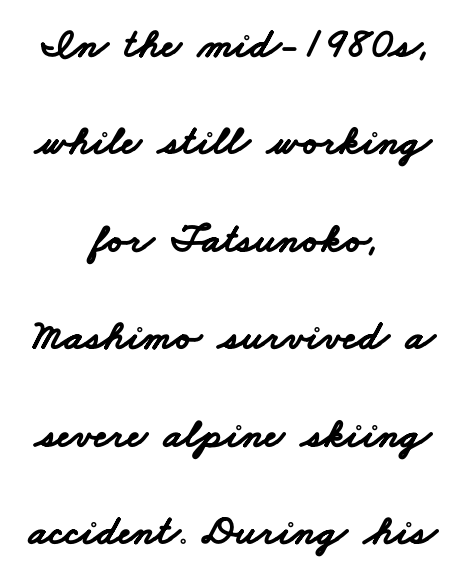
Q: Is the text bold? A: Yes.
Q: Is the typeface a serif or a sans-serif typeface? A: Sans-serif.
Q: Is the text underlined? A: No.
Q: How is the paragraph aligned? A: Centered.
Q: Is the spacing between letters normal or unusually wide? A: Normal.
Q: Is the spacing between lines tight, normal or loose? A: Loose.
Q: Width (condensed, normal, or wide)? A: Wide.
Q: Stroke contrast? A: Low.
Q: x-height? A: Small.
Q: Monospaced? A: No.
